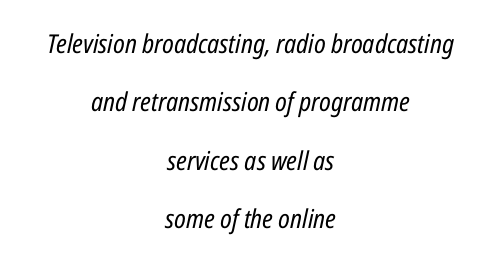
Loosely led — the rows are spread out. Descenders are the only things crossing below the line. Short and long lines alike share a common midpoint. Look at the tracking — it's just the regular setting, nothing added. This is oblique type, the kind used for emphasis or titles.
